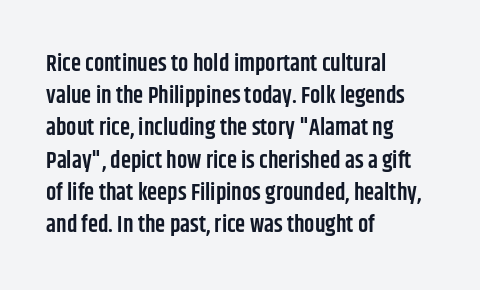
Q: Is the text bold? A: Semi-bold.
Q: Is the text italic (slanted)? A: No, it is upright.
Q: Is the text underlined? A: No.
Q: How is the paragraph aligned? A: Left-aligned.
Q: Is the spacing between letters normal or unusually wide? A: Normal.
Q: Is the spacing between lines tight, normal or loose? A: Normal.
